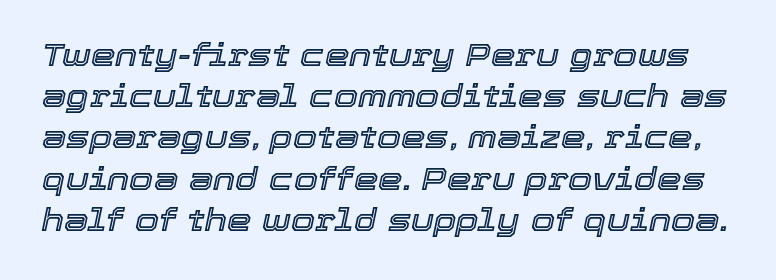
Q: Is the text italic (slanted)? A: Yes, it leans right by about 12 degrees.
Q: Is the text underlined? A: No.
Q: Is the spacing between letters normal or unusually wide? A: Normal.
Q: Is the spacing between lines tight, normal or loose? A: Normal.
Q: Width (condensed, normal, or wide)? A: Normal.
Q: x-height? A: Medium.
Q: Monospaced? A: No.
